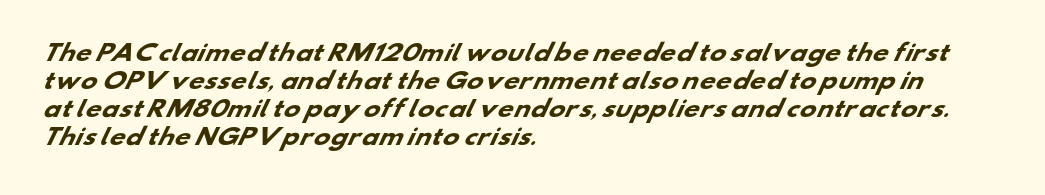
This rendering uses left alignment, leaving the right contour irregular. The gaps between neighbouring characters are ordinary and unremarkable. The leading is moderate, giving the passage an even texture. Compared with an ordinary text face, these strokes are far heavier — a full bold. This rendering features lettering with no underline.
